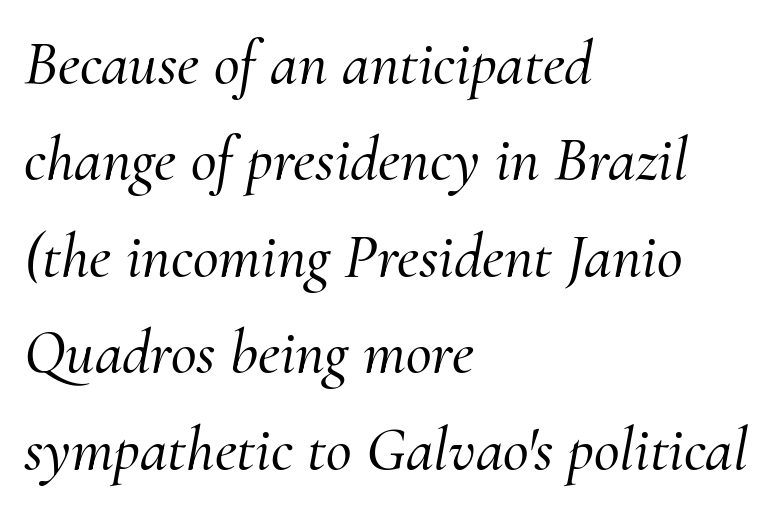
{"serif": "yes", "italic": "yes", "lean": "right", "slant_degrees": 10, "width": "normal", "stroke_contrast": "medium", "x_height": "small", "monospaced": "no", "underline": "no", "align": "left", "line_spacing": "normal", "line_spacing_ratio": 1.53, "letter_spacing": "normal", "letter_spacing_em": 0.0, "glyph_px": 63}
